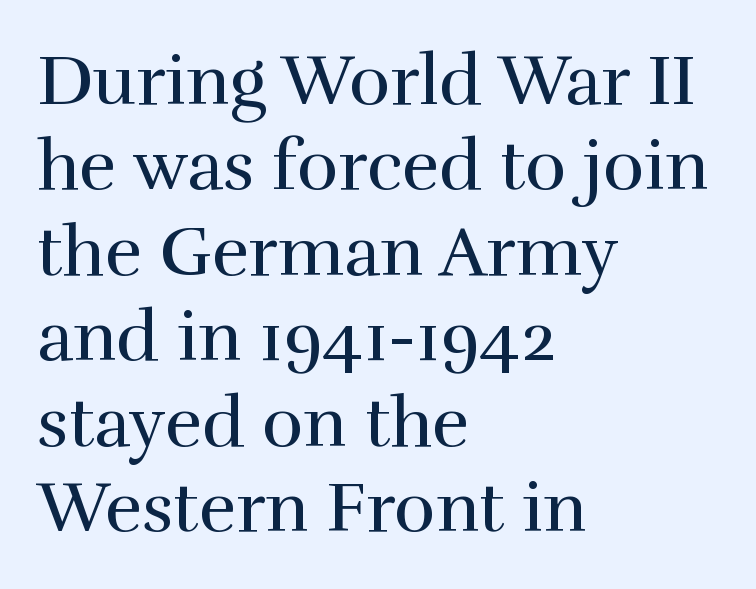
{"serif": "yes", "italic": "no", "bold": "no", "weight": "regular", "width": "normal", "x_height": "medium", "monospaced": "no", "underline": "no", "align": "left", "line_spacing_ratio": 1.22, "letter_spacing": "normal", "letter_spacing_em": 0.0, "glyph_px": 70}
